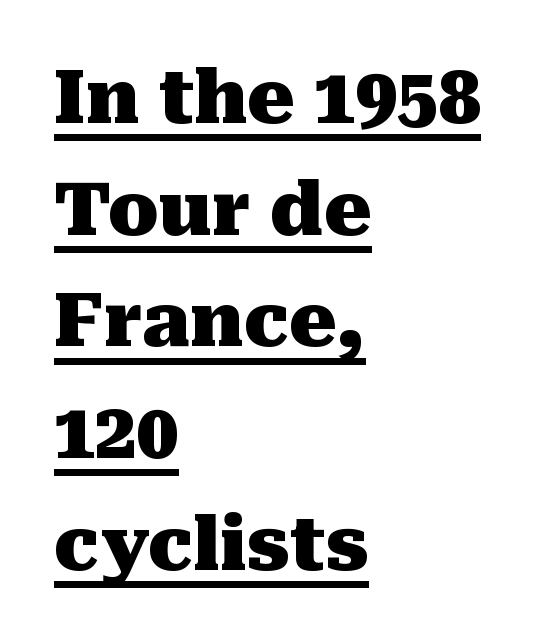
{"serif": "yes", "italic": "no", "bold": "yes", "weight": "heavy", "width": "normal", "stroke_contrast": "medium", "x_height": "medium", "monospaced": "no", "underline": "yes", "align": "left", "line_spacing": "normal", "line_spacing_ratio": 1.51, "letter_spacing": "normal", "letter_spacing_em": 0.0, "glyph_px": 74}
